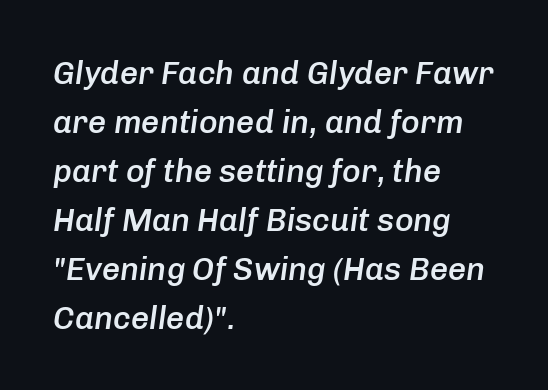
Q: Is the text bold? A: Semi-bold.
Q: Is the text italic (slanted)? A: Yes, it leans right by about 8 degrees.
Q: Is the text underlined? A: No.
Q: How is the paragraph aligned? A: Left-aligned.
Q: Is the spacing between letters normal or unusually wide? A: Normal.
Q: Is the spacing between lines tight, normal or loose? A: Normal.
Q: Width (condensed, normal, or wide)? A: Normal.
Q: Stroke contrast? A: Low.
Q: x-height? A: Medium.
Q: Monospaced? A: No.
